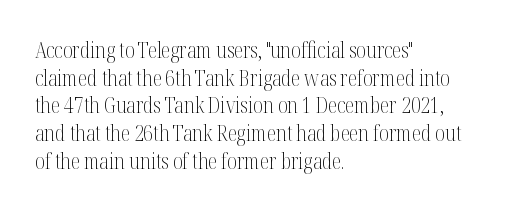
The image shows 21 px text type, upright; set left-aligned, normal line spacing (1.32x), normal letter spacing, not underlined.
